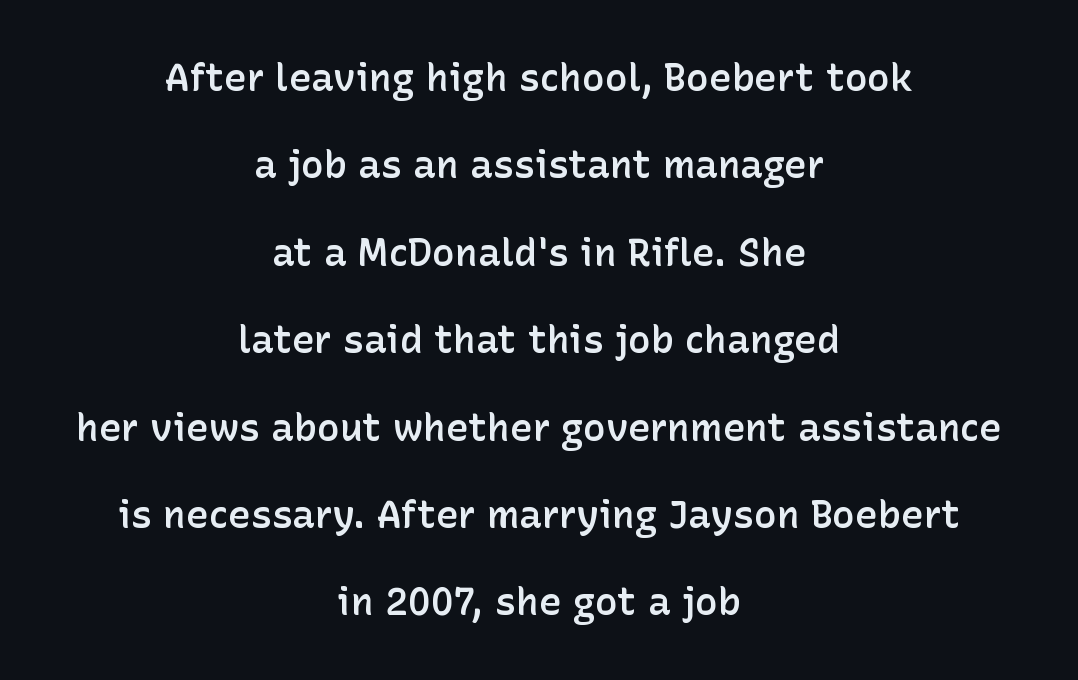
The leading is generous, giving the passage an open texture. Posture: straight, roman, zero tilt. Caption: multi-line text, centered on the measure. A fair bit of extra ink — the face is semibold, not bold. Is this a fixed-width face? No — the glyphs have proportional, varying widths.
